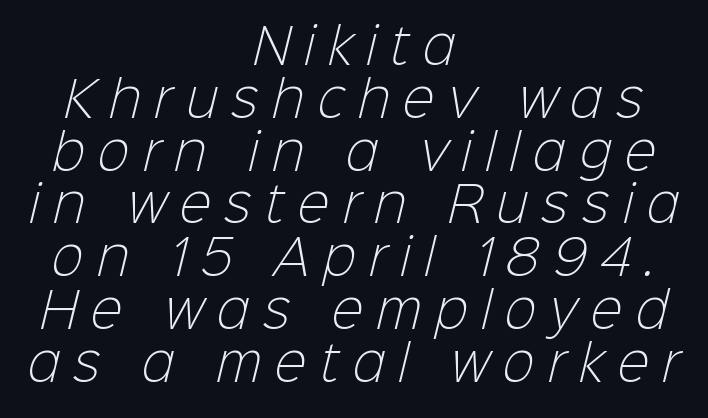
{"serif": "no", "bold": "no", "weight": "light", "width": "normal", "stroke_contrast": "low", "x_height": "medium", "monospaced": "no", "underline": "no", "align": "center", "line_spacing": "tight", "line_spacing_ratio": 1.1, "letter_spacing": "wide", "letter_spacing_em": 0.28, "glyph_px": 48}
